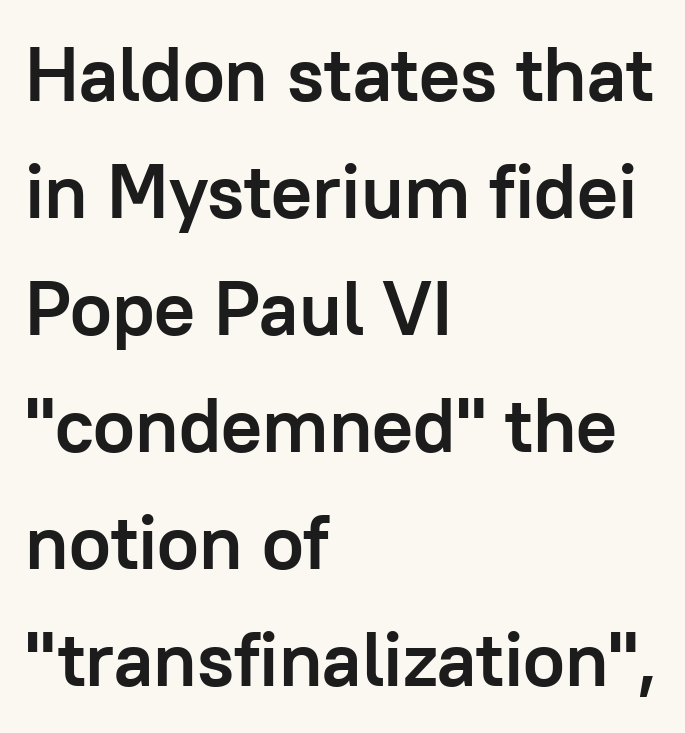
These lines are set flush left with a ragged right edge. Check where the strokes stop: nothing finishes them off — pure sans. Weight check: bold — yes, fully. Upright lettering throughout.
